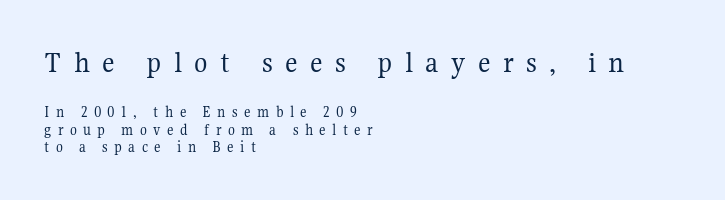
Nothing heavy about these letters — not bold at all. The vertical gap from one line to the next is small. Lines of text with bare space underneath. Layout note: lines flush left. A typesetter would call this heavily tracked-out type.
